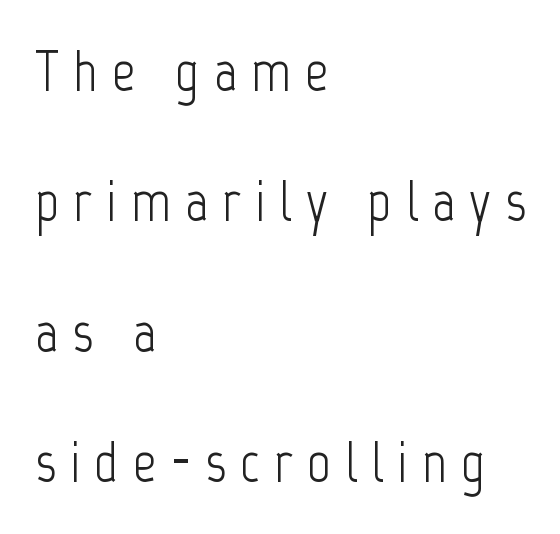
The image shows 58 px light, condensed sans-serif type, upright; set left-aligned, loose line spacing (2.25x), unusually wide letter spacing (+0.24 em), not underlined; low stroke contrast and a medium x-height.
